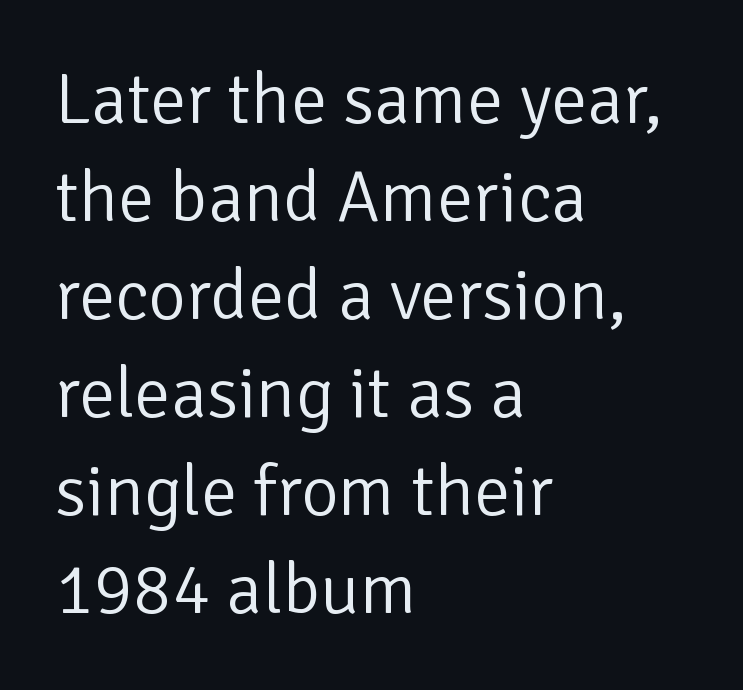
{"serif": "no", "italic": "no", "bold": "no", "weight": "light", "width": "normal", "stroke_contrast": "low", "x_height": "medium", "monospaced": "no", "underline": "no", "align": "left", "line_spacing": "normal", "line_spacing_ratio": 1.36, "letter_spacing": "normal", "letter_spacing_em": 0.0, "glyph_px": 72}
